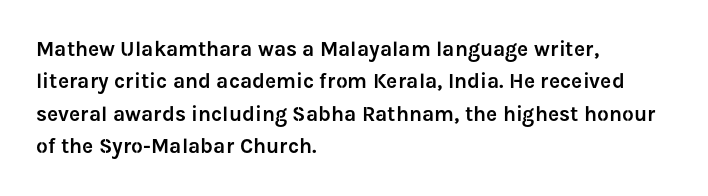
Glyph-to-glyph distance matches everyday printed text. Upright lettering throughout. Notice how descenders clear the ascenders below comfortably — that's standard leading. The strip under each line holds only bare page. Layout note: lines flush left.
